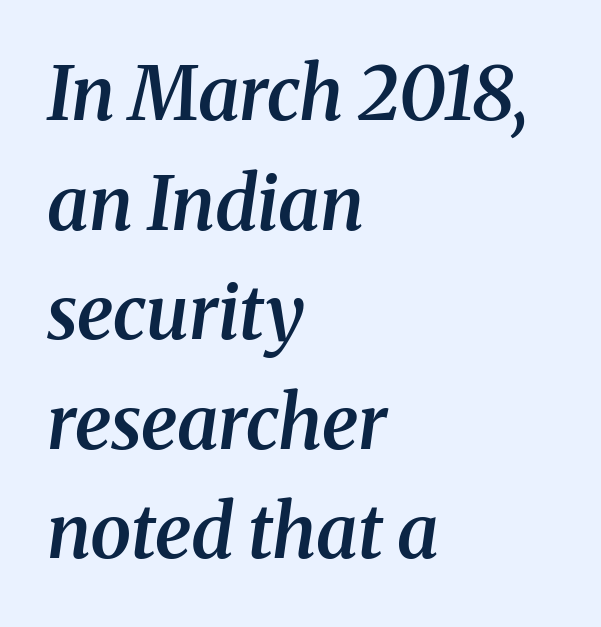
Q: Is the text bold? A: Semi-bold.
Q: Is the text italic (slanted)? A: Yes, it leans right by about 8 degrees.
Q: Is the typeface a serif or a sans-serif typeface? A: Serif.
Q: Is the text underlined? A: No.
Q: How is the paragraph aligned? A: Left-aligned.
Q: Is the spacing between letters normal or unusually wide? A: Normal.
Q: Is the spacing between lines tight, normal or loose? A: Normal.
Q: Width (condensed, normal, or wide)? A: Normal.
Q: Stroke contrast? A: Medium.
Q: x-height? A: Medium.
Q: Monospaced? A: No.
